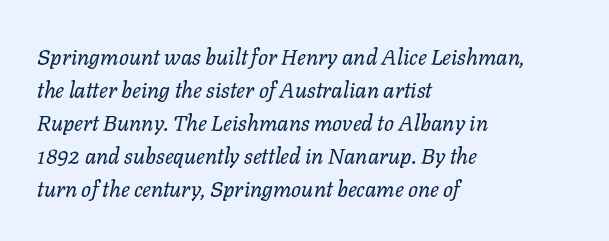
{"italic": "yes", "lean": "right", "slant_degrees": 11, "bold": "no", "underline": "no", "align": "left", "line_spacing": "normal", "line_spacing_ratio": 1.5, "letter_spacing": "normal", "letter_spacing_em": 0.0, "glyph_px": 22}
